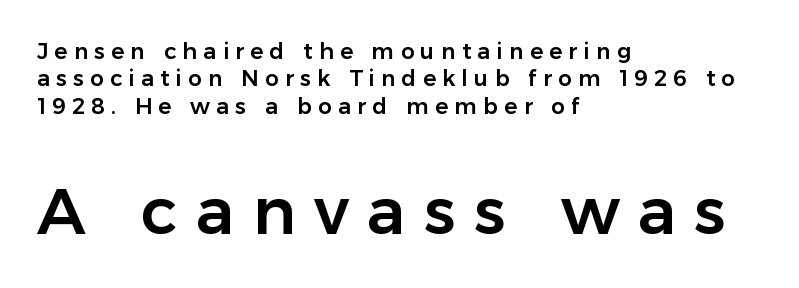
Unlike a traditional serif, this face leaves its strokes unadorned. Ascenders rise straight up at ninety degrees. Words float on clear page, feet unadorned. The face used here appears at its bigger size in the lower chunk. Horizontally, the lines are justified to the leading edge only. The letters are spread apart with noticeably loose tracking.
